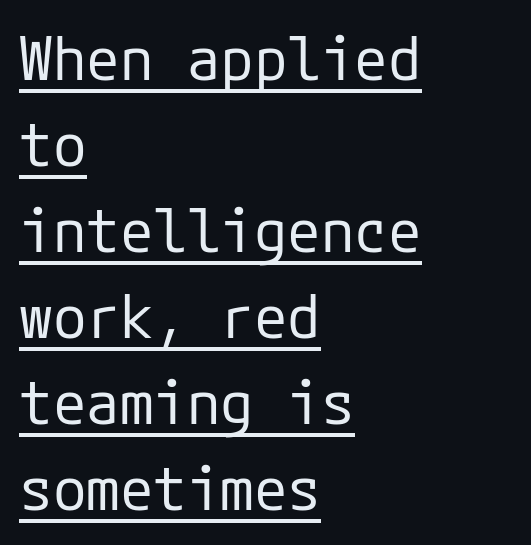
Q: Is the text bold? A: No.
Q: Is the text italic (slanted)? A: No, it is upright.
Q: Is the typeface a serif or a sans-serif typeface? A: Sans-serif.
Q: Is the text underlined? A: Yes.
Q: How is the paragraph aligned? A: Left-aligned.
Q: Is the spacing between letters normal or unusually wide? A: Normal.
Q: Is the spacing between lines tight, normal or loose? A: Normal.
Q: Width (condensed, normal, or wide)? A: Normal.
Q: Stroke contrast? A: Low.
Q: x-height? A: Medium.
